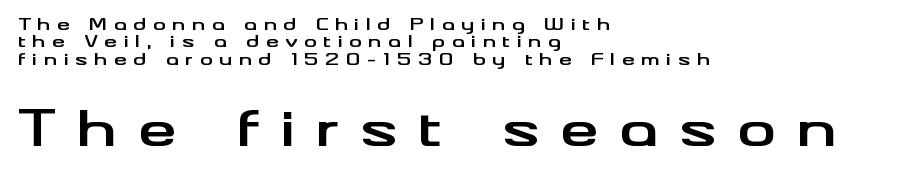
Q: Is the text bold? A: Yes.
Q: Is the text italic (slanted)? A: No, it is upright.
Q: Is the typeface a serif or a sans-serif typeface? A: Sans-serif.
Q: Is the text underlined? A: No.
Q: How is the paragraph aligned? A: Left-aligned.
Q: Is the spacing between letters normal or unusually wide? A: Unusually wide.
Q: Is the spacing between lines tight, normal or loose? A: Tight.
Q: Which block of text is set in a larger size, the first (top) or the second (bottom)? A: The second (bottom) one.
Q: Width (condensed, normal, or wide)? A: Wide.
Q: Stroke contrast? A: Medium.
Q: x-height? A: Small.
Q: Monospaced? A: No.
